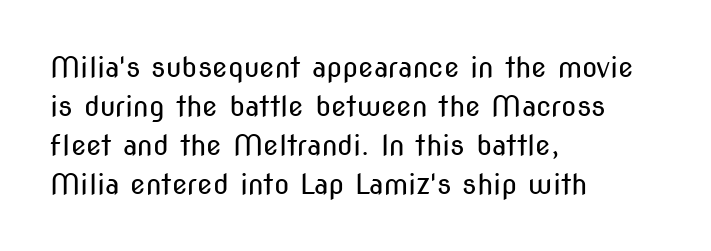
Leading matches the norm, producing a regular column. Honestly, there is no underline to notice here at all. Unlike italic type, these characters show no tilt at all. Heft: none added — not bold. Think of a printed novel: that variable character pitch is what you see here. This rendering leaves character spacing at its baseline value.
